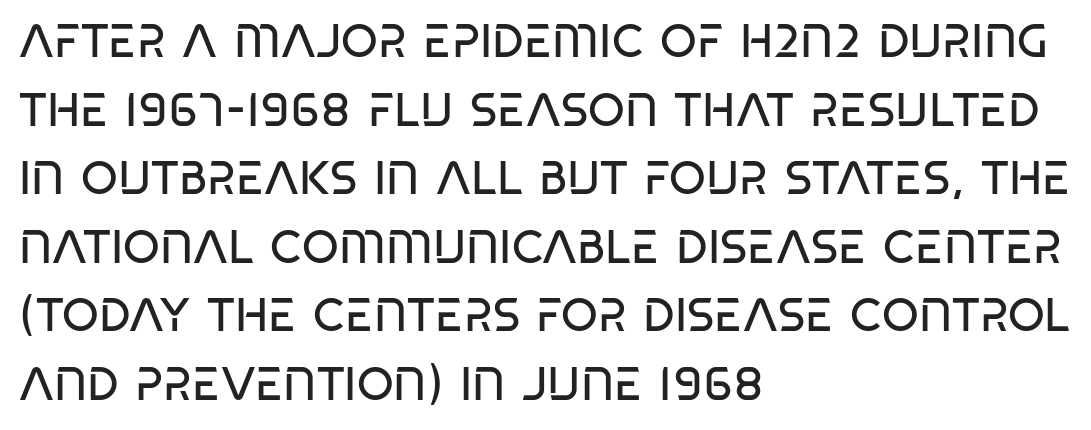
These lines are rendered in a variable-pitch font. What stands out about the letter spacing? Nothing — it is the standard amount. Compared with typical paragraphs, the rows here are spaced about the same. The weight tops out at a normal text grade.
